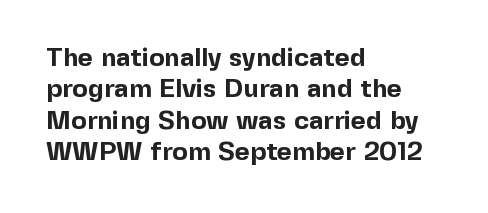
Posture: straight, roman, zero tilt. A student would call this left alignment; a typographer would say flush left, rag right. Rule under the text: the space is simply empty. Between one letter and the next there's only the usual sliver of space. Plenty of ink on the page — the face is bold.
